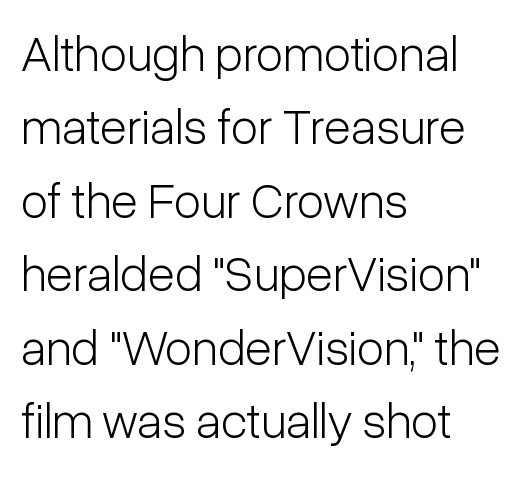
Q: Is the text bold? A: No.
Q: Is the text italic (slanted)? A: No, it is upright.
Q: Is the typeface a serif or a sans-serif typeface? A: Sans-serif.
Q: Is the text underlined? A: No.
Q: How is the paragraph aligned? A: Left-aligned.
Q: Is the spacing between letters normal or unusually wide? A: Normal.
Q: Is the spacing between lines tight, normal or loose? A: Normal.
Q: Width (condensed, normal, or wide)? A: Condensed.
Q: Stroke contrast? A: Low.
Q: x-height? A: Medium.
Q: Monospaced? A: No.
